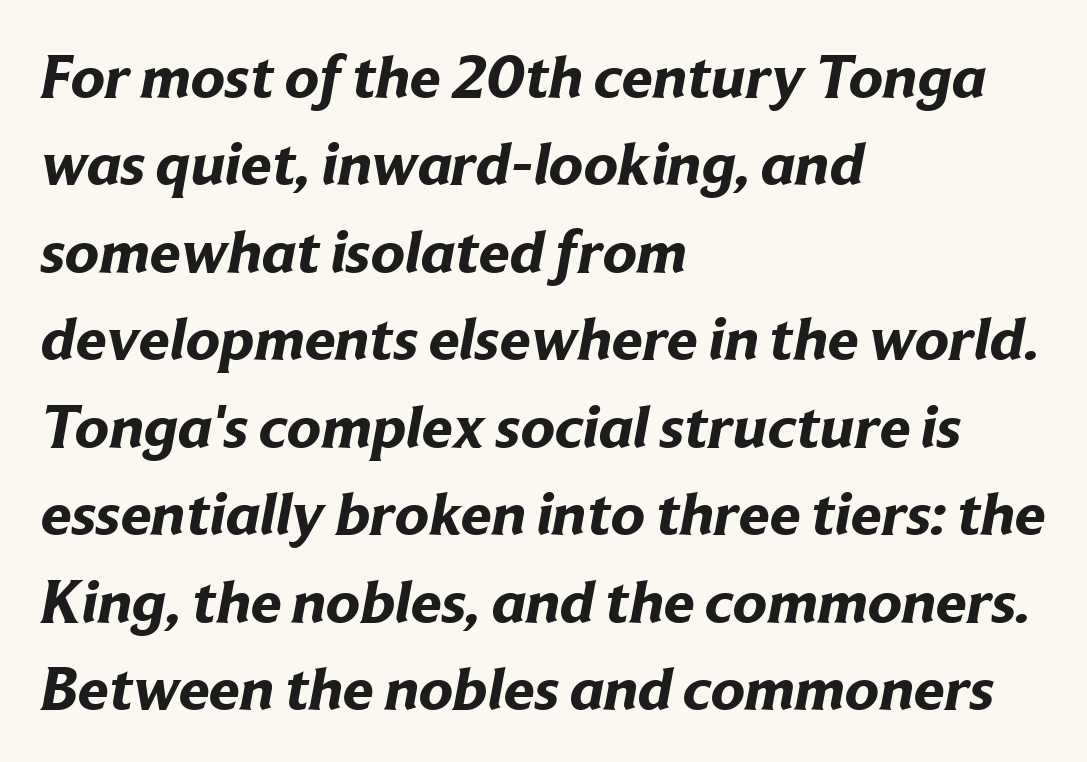
The image shows 62 px bold sans-serif type; set left-aligned, normal line spacing (1.41x), normal letter spacing, not underlined; low stroke contrast and a medium x-height.
